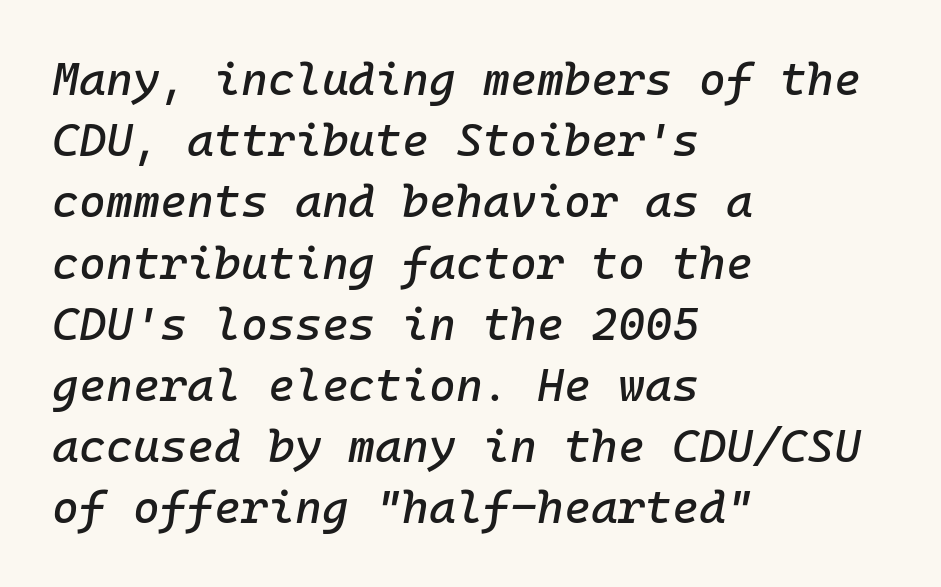
The image shows 46 px text type, italic (leaning right), monospaced; set left-aligned, normal line spacing (1.33x), normal letter spacing, not underlined; low stroke contrast and a medium x-height.
